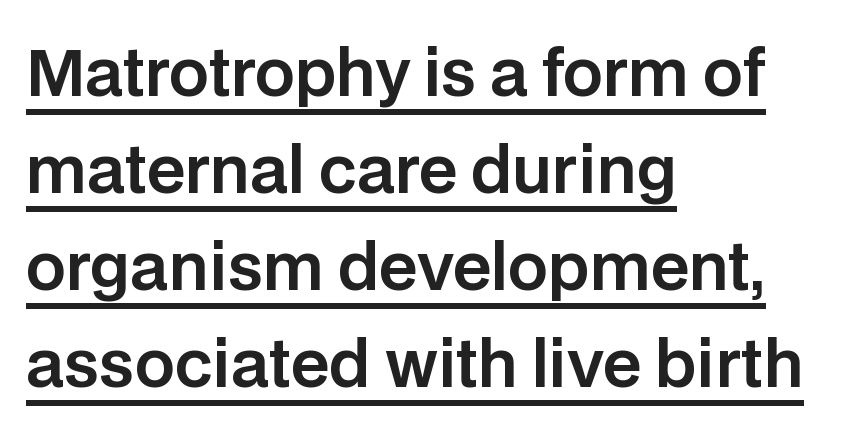
{"serif": "no", "italic": "no", "width": "normal", "stroke_contrast": "low", "x_height": "large", "monospaced": "no", "underline": "yes", "align": "left", "line_spacing": "normal", "line_spacing_ratio": 1.54, "letter_spacing": "normal", "letter_spacing_em": 0.0, "glyph_px": 63}
